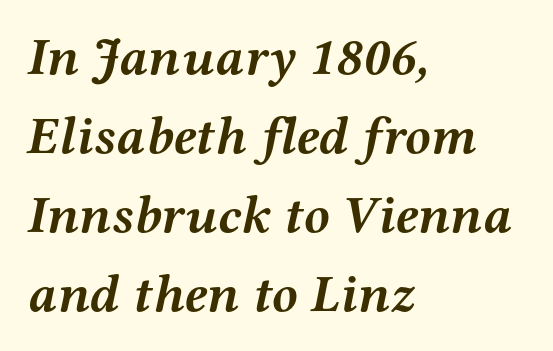
Q: Is the text bold? A: Yes.
Q: Is the text italic (slanted)? A: Yes, it leans right by about 12 degrees.
Q: Is the typeface a serif or a sans-serif typeface? A: Serif.
Q: Is the text underlined? A: No.
Q: How is the paragraph aligned? A: Left-aligned.
Q: Is the spacing between letters normal or unusually wide? A: Normal.
Q: Is the spacing between lines tight, normal or loose? A: Normal.
Q: Width (condensed, normal, or wide)? A: Wide.
Q: Stroke contrast? A: Medium.
Q: x-height? A: Medium.
Q: Monospaced? A: No.
